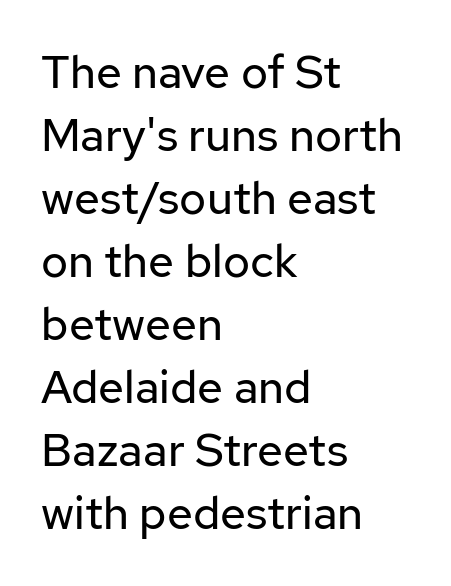
{"serif": "no", "italic": "no", "bold": "no", "weight": "regular", "width": "normal", "stroke_contrast": "low", "x_height": "medium", "monospaced": "no", "underline": "no", "align": "left", "line_spacing": "normal", "line_spacing_ratio": 1.37, "letter_spacing": "normal", "letter_spacing_em": 0.0, "glyph_px": 46}
